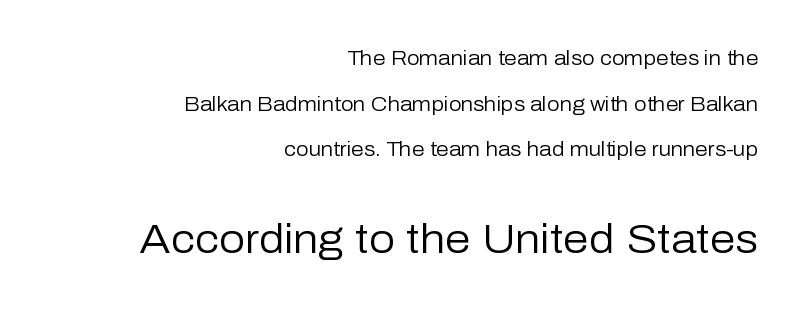
Q: Is the text bold? A: No.
Q: Is the text italic (slanted)? A: No, it is upright.
Q: Is the typeface a serif or a sans-serif typeface? A: Sans-serif.
Q: Is the text underlined? A: No.
Q: How is the paragraph aligned? A: Right-aligned.
Q: Is the spacing between letters normal or unusually wide? A: Normal.
Q: Is the spacing between lines tight, normal or loose? A: Loose.
Q: Which block of text is set in a larger size, the first (top) or the second (bottom)? A: The second (bottom) one.
Q: Width (condensed, normal, or wide)? A: Normal.
Q: Stroke contrast? A: Low.
Q: x-height? A: Medium.
Q: Monospaced? A: No.
